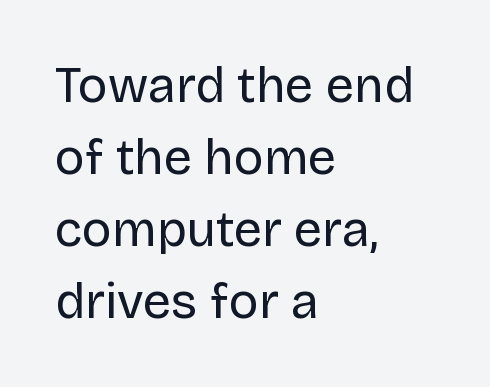
{"serif": "no", "italic": "no", "bold": "no", "weight": "regular", "width": "normal", "stroke_contrast": "low", "x_height": "large", "monospaced": "no", "underline": "no", "align": "left", "line_spacing": "normal", "line_spacing_ratio": 1.44, "letter_spacing": "normal", "letter_spacing_em": 0.0, "glyph_px": 50}
